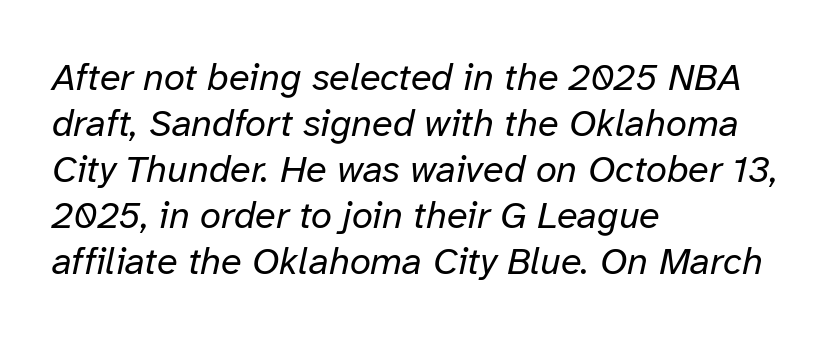
Q: Is the text bold? A: No.
Q: Is the text italic (slanted)? A: Yes, it leans right by about 12 degrees.
Q: Is the text underlined? A: No.
Q: How is the paragraph aligned? A: Left-aligned.
Q: Is the spacing between letters normal or unusually wide? A: Normal.
Q: Width (condensed, normal, or wide)? A: Normal.
Q: Stroke contrast? A: Low.
Q: x-height? A: Medium.
Q: Monospaced? A: No.
